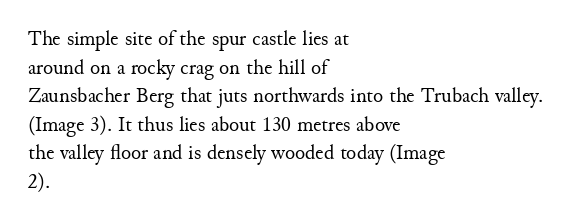
The image shows 21 px text type, upright; set left-aligned, normal line spacing (1.36x), normal letter spacing, not underlined.
